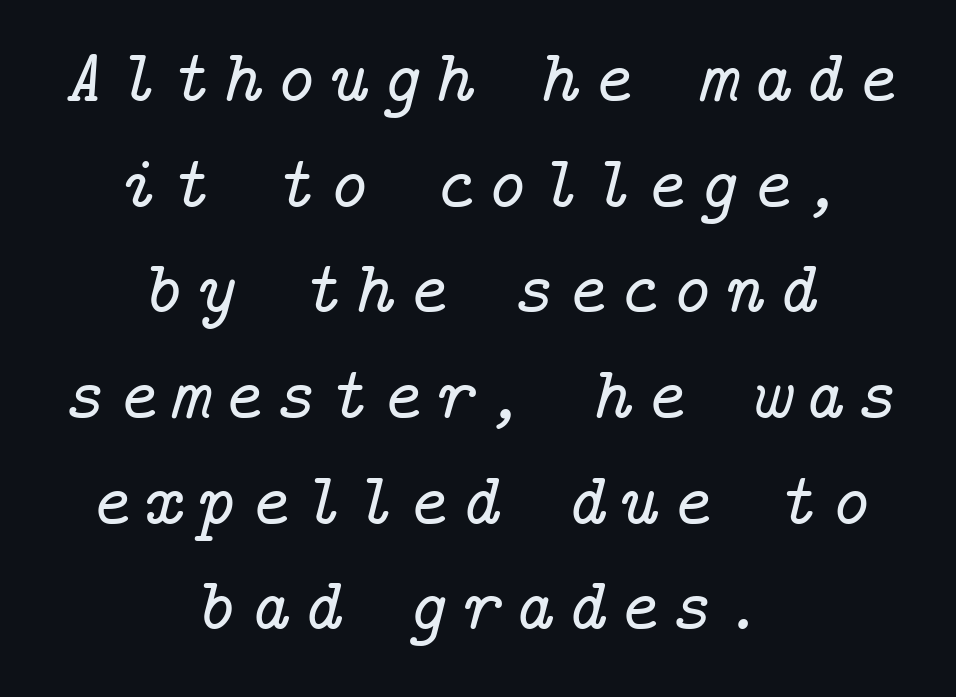
Q: Is the text italic (slanted)? A: Yes, it leans right by about 14 degrees.
Q: Is the typeface a serif or a sans-serif typeface? A: Serif.
Q: Is the text underlined? A: No.
Q: How is the paragraph aligned? A: Centered.
Q: Is the spacing between lines tight, normal or loose? A: Normal.
Q: Width (condensed, normal, or wide)? A: Normal.
Q: Stroke contrast? A: Low.
Q: x-height? A: Medium.
